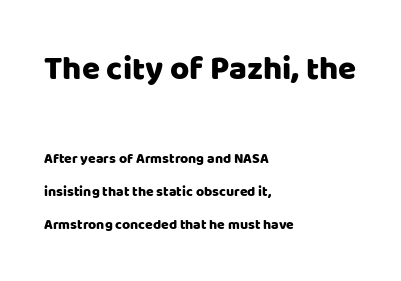
The image shows 33 px sans-serif type, upright; set left-aligned, loose line spacing (2.35x), normal letter spacing, not underlined; the first (top) block is 2.36x larger; low stroke contrast and a large x-height.
